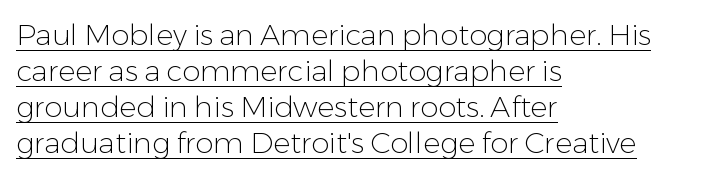
Q: Is the text bold? A: No.
Q: Is the text italic (slanted)? A: No, it is upright.
Q: Is the typeface a serif or a sans-serif typeface? A: Sans-serif.
Q: Is the text underlined? A: Yes.
Q: How is the paragraph aligned? A: Left-aligned.
Q: Is the spacing between letters normal or unusually wide? A: Normal.
Q: Width (condensed, normal, or wide)? A: Normal.
Q: Stroke contrast? A: Low.
Q: x-height? A: Medium.
Q: Monospaced? A: No.
